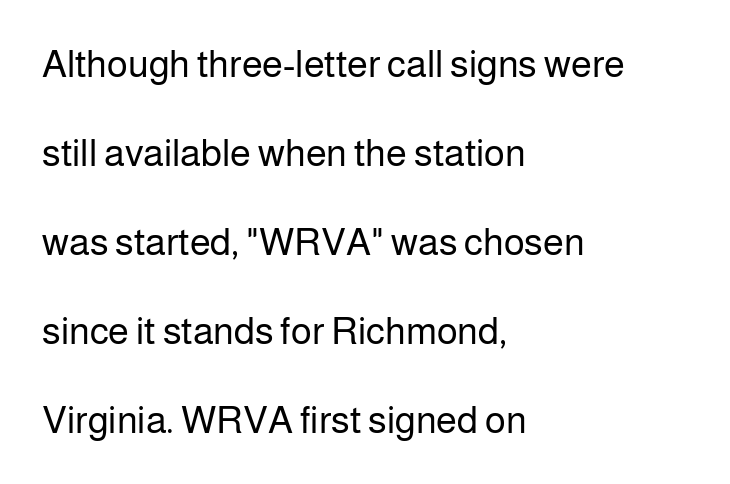
{"serif": "no", "italic": "no", "bold": "no", "weight": "regular", "width": "normal", "stroke_contrast": "low", "x_height": "medium", "monospaced": "no", "underline": "no", "align": "left", "line_spacing": "loose", "line_spacing_ratio": 2.34, "letter_spacing": "normal", "letter_spacing_em": 0.0, "glyph_px": 38}
